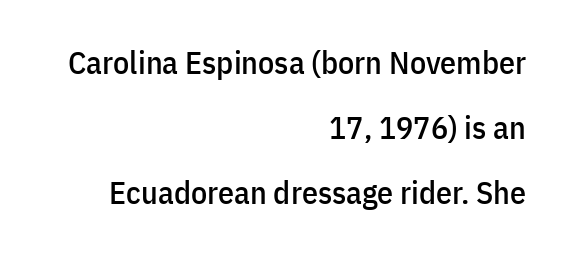
The image shows 32 px condensed sans-serif type, upright; set right-aligned, loose line spacing (2.03x), normal letter spacing, not underlined; low stroke contrast and a medium x-height.
